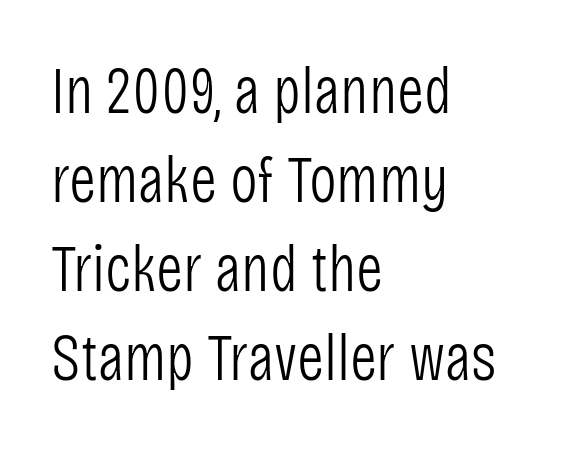
{"serif": "no", "italic": "no", "bold": "no", "weight": "light", "width": "condensed", "stroke_contrast": "low", "x_height": "large", "monospaced": "no", "underline": "no", "align": "left", "line_spacing": "normal", "line_spacing_ratio": 1.35, "letter_spacing": "normal", "letter_spacing_em": 0.0, "glyph_px": 66}
